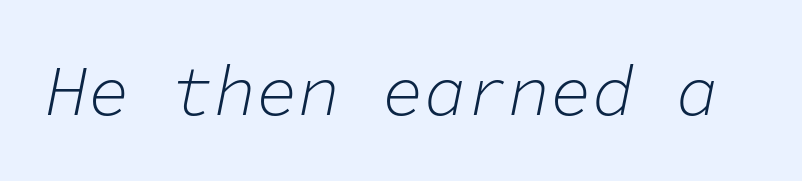
{"italic": "yes", "lean": "right", "slant_degrees": 11, "bold": "no", "weight": "light", "width": "normal", "stroke_contrast": "low", "x_height": "medium", "monospaced": "yes", "underline": "no", "letter_spacing": "normal", "letter_spacing_em": 0.0, "glyph_px": 70}
